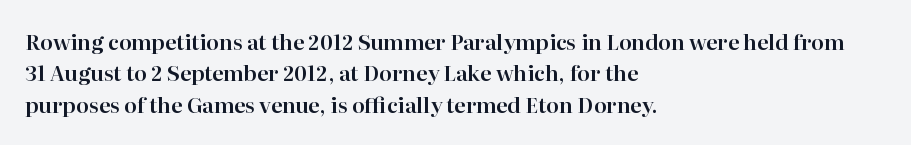
The image shows 21 px text type, upright; set left-aligned, normal line spacing (1.5x), normal letter spacing, not underlined.
